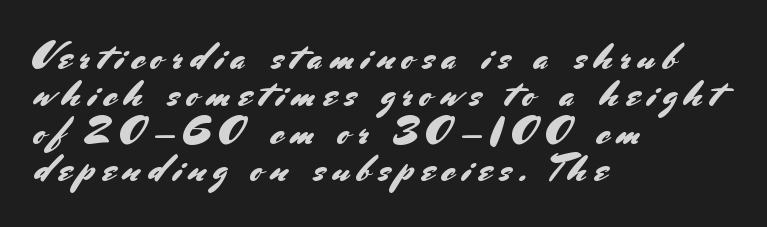
Q: Is the text italic (slanted)? A: Yes.
Q: Is the typeface a serif or a sans-serif typeface? A: Sans-serif.
Q: Is the text underlined? A: No.
Q: How is the paragraph aligned? A: Left-aligned.
Q: Is the spacing between letters normal or unusually wide? A: Unusually wide.
Q: Is the spacing between lines tight, normal or loose? A: Tight.
Q: Width (condensed, normal, or wide)? A: Normal.
Q: Stroke contrast? A: Medium.
Q: x-height? A: Small.
Q: Monospaced? A: No.
